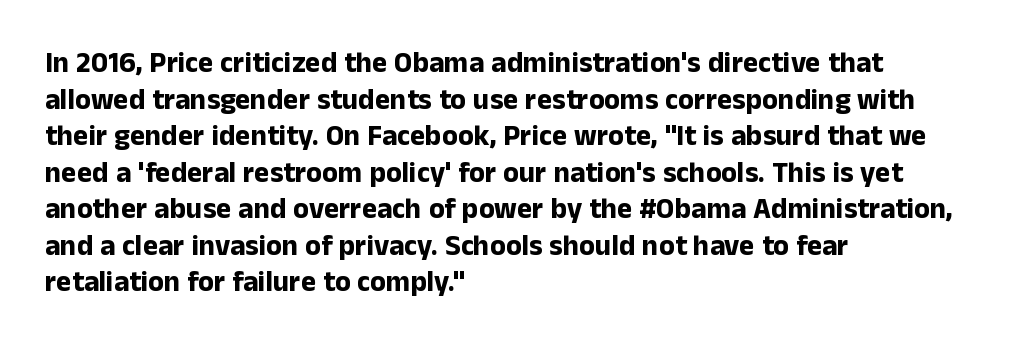
The image shows 29 px bold sans-serif type, upright; set left-aligned, normal line spacing (1.26x), normal letter spacing, not underlined; low stroke contrast and a medium x-height.
